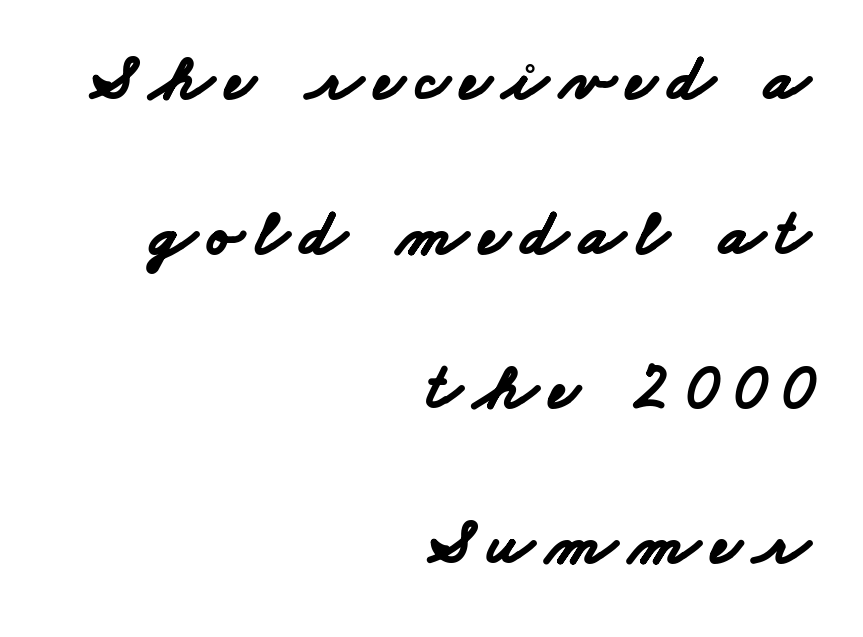
The image shows 65 px bold, wide sans-serif type; set right-aligned, loose line spacing (2.38x), not underlined; low stroke contrast and a small x-height.
